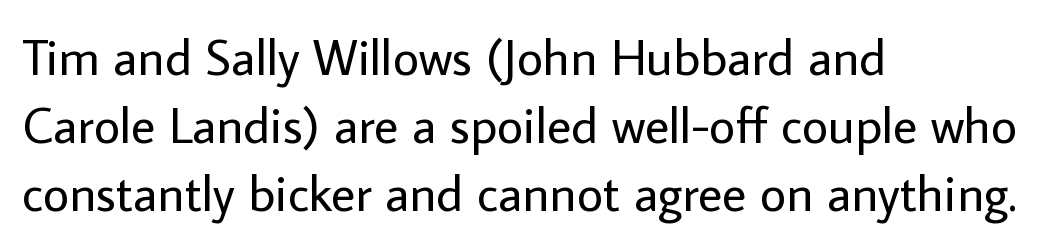
{"serif": "no", "italic": "no", "bold": "no", "weight": "regular", "width": "normal", "stroke_contrast": "low", "x_height": "medium", "monospaced": "no", "underline": "no", "align": "left", "line_spacing": "normal", "line_spacing_ratio": 1.33, "letter_spacing": "normal", "letter_spacing_em": 0.0, "glyph_px": 51}
